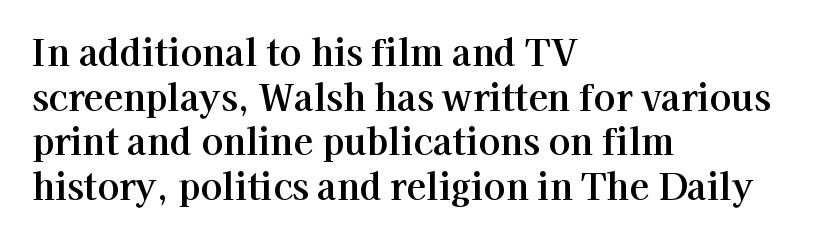
Q: Is the text italic (slanted)? A: No, it is upright.
Q: Is the typeface a serif or a sans-serif typeface? A: Serif.
Q: Is the text underlined? A: No.
Q: How is the paragraph aligned? A: Left-aligned.
Q: Is the spacing between letters normal or unusually wide? A: Normal.
Q: Width (condensed, normal, or wide)? A: Normal.
Q: Stroke contrast? A: High.
Q: x-height? A: Medium.
Q: Monospaced? A: No.
